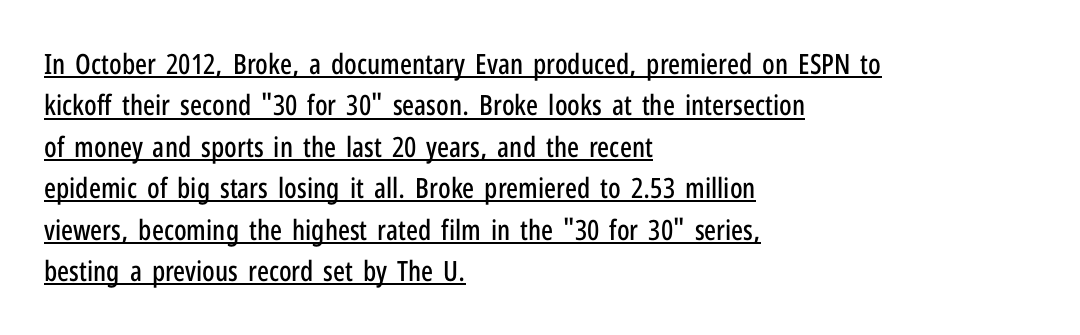
Look at the bottom of the vertical strokes: they stop flat, with no serifs. Nothing unusual about the tracking: characters are spaced as the font intends. Short and long lines alike share a common starting point at left. One glance says typical: line gaps are just what's usual.
